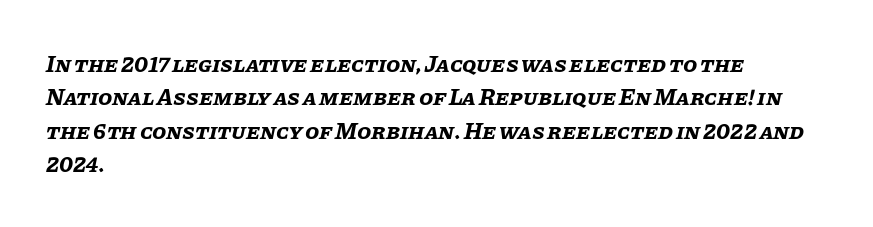
{"italic": "yes", "lean": "right", "slant_degrees": 11, "bold": "yes", "underline": "no", "align": "left", "line_spacing": "normal", "line_spacing_ratio": 1.45, "letter_spacing": "normal", "letter_spacing_em": 0.0, "glyph_px": 23}
